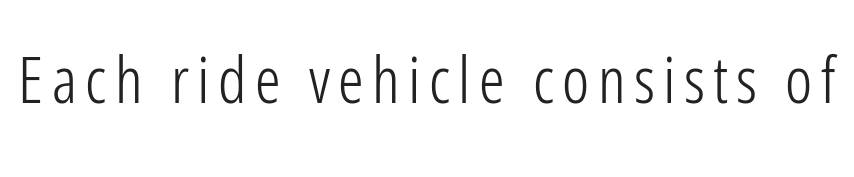
Q: Is the text bold? A: No.
Q: Is the text italic (slanted)? A: No, it is upright.
Q: Is the typeface a serif or a sans-serif typeface? A: Sans-serif.
Q: Is the text underlined? A: No.
Q: Width (condensed, normal, or wide)? A: Condensed.
Q: Stroke contrast? A: Low.
Q: x-height? A: Medium.
Q: Monospaced? A: No.
